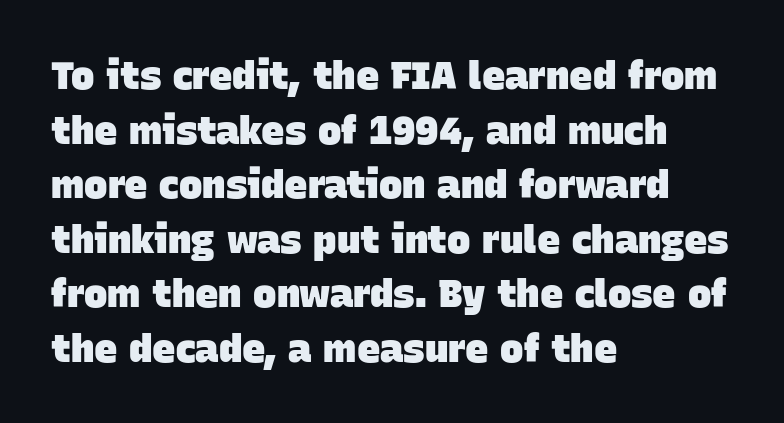
Q: Is the text bold? A: Yes.
Q: Is the typeface a serif or a sans-serif typeface? A: Sans-serif.
Q: Is the text underlined? A: No.
Q: How is the paragraph aligned? A: Left-aligned.
Q: Is the spacing between letters normal or unusually wide? A: Normal.
Q: Is the spacing between lines tight, normal or loose? A: Normal.
Q: Width (condensed, normal, or wide)? A: Normal.
Q: Stroke contrast? A: Low.
Q: x-height? A: Large.
Q: Monospaced? A: No.
